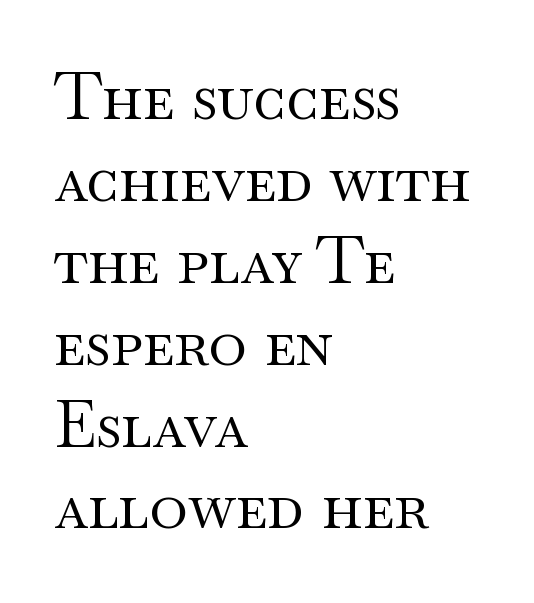
This sample uses plain, unmodified letter spacing. Vertically, the passage feels balanced, rows spaced as you'd expect. Each stroke keeps to a modest, everyday thickness or less. Where is the straight margin? On the left. The rendering shows small feet on the letterforms — a serif design.
